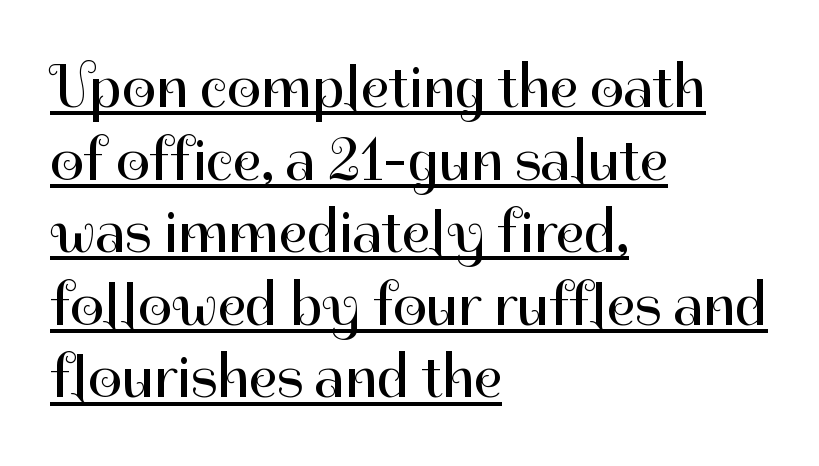
Nobody touched the tracking dial on this one. Typographically, this falls in the sans-serif category. All the whitespace from short lines collects on the right. In terms of posture, this sample is upright.
